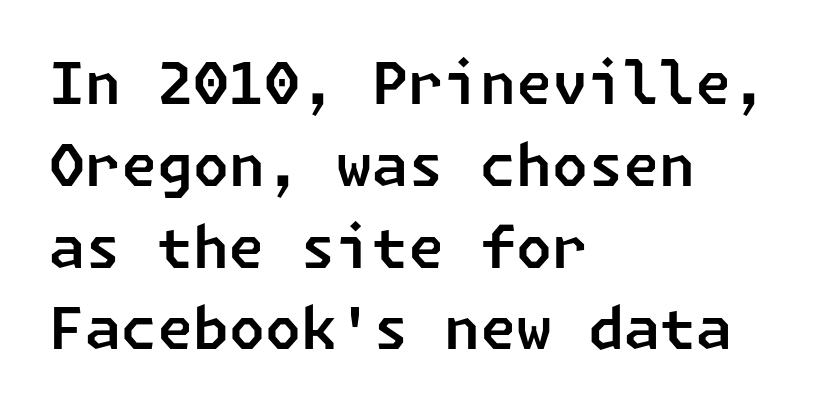
{"serif": "no", "width": "normal", "stroke_contrast": "low", "x_height": "medium", "underline": "no", "align": "left", "line_spacing": "normal", "line_spacing_ratio": 1.41, "letter_spacing": "normal", "letter_spacing_em": 0.0, "glyph_px": 58}
